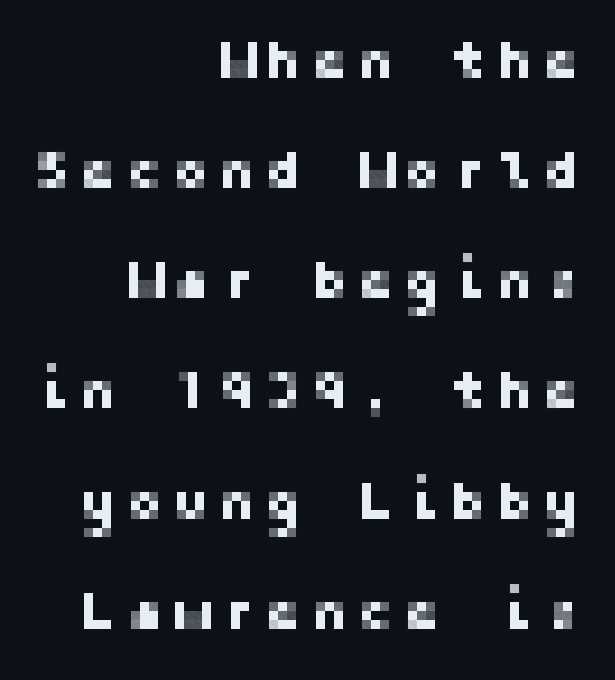
The letters stand straight up with perfectly vertical stems. Leading is clearly above the norm, producing a sparse column. Classification — sans serif. Reading down the block, your eye finds every line finishing at a fixed right position.
